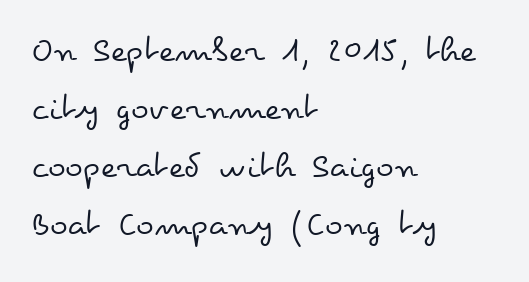
Varying glyph widths throughout — classic text-font behaviour. Summary of vertical rhythm: regular, with standard interline spacing. Rule under the text: the space is simply empty. Reading down the block, your eye returns to a fixed left position each line. Posture: upright roman. The face used here is rendered with its standard letterfit.
